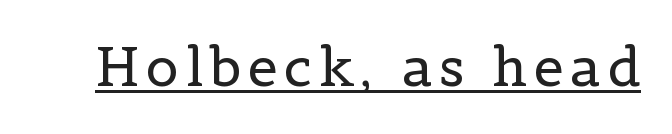
Is this a sans? No — the strokes have serifs. Unlike italic type, these characters show no tilt at all. Here the designer chose a conventional face with non-uniform glyph widths. Counters stay open thanks to moderate or lighter strokes. A typographer would call this underscored text.
